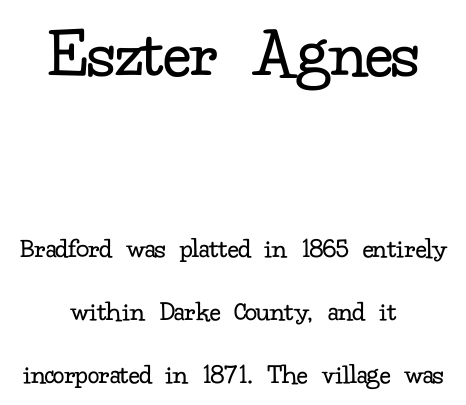
{"serif": "yes", "italic": "no", "bold": "no", "weight": "regular", "width": "normal", "stroke_contrast": "low", "x_height": "small", "monospaced": "no", "underline": "no", "align": "center", "line_spacing": "loose", "line_spacing_ratio": 2.17, "letter_spacing": "normal", "letter_spacing_em": 0.0, "larger_block": "first", "size_ratio": 2.52, "glyph_px": 73}
